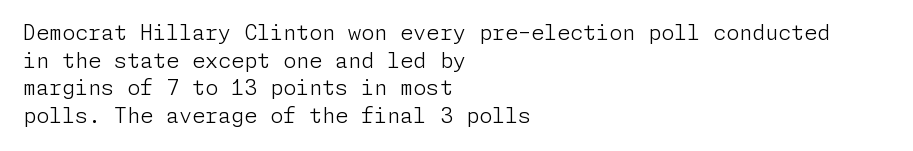
The image shows 21 px text type, upright; set left-aligned, normal line spacing (1.31x), normal letter spacing, not underlined.
